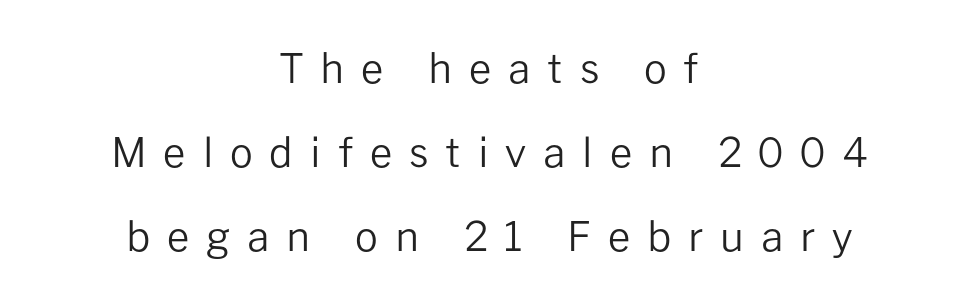
Q: Is the text bold? A: No.
Q: Is the text italic (slanted)? A: No, it is upright.
Q: Is the typeface a serif or a sans-serif typeface? A: Sans-serif.
Q: Is the text underlined? A: No.
Q: How is the paragraph aligned? A: Centered.
Q: Is the spacing between letters normal or unusually wide? A: Unusually wide.
Q: Is the spacing between lines tight, normal or loose? A: Loose.
Q: Width (condensed, normal, or wide)? A: Normal.
Q: Stroke contrast? A: Low.
Q: x-height? A: Medium.
Q: Monospaced? A: No.
